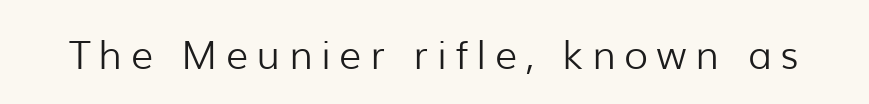
The letterforms stand isolated, each surrounded by extra space. Rule under the text: the space is simply empty. This sample uses an upright cut, with every glyph sitting square on the baseline. Ink coverage per letter is moderate at most.
